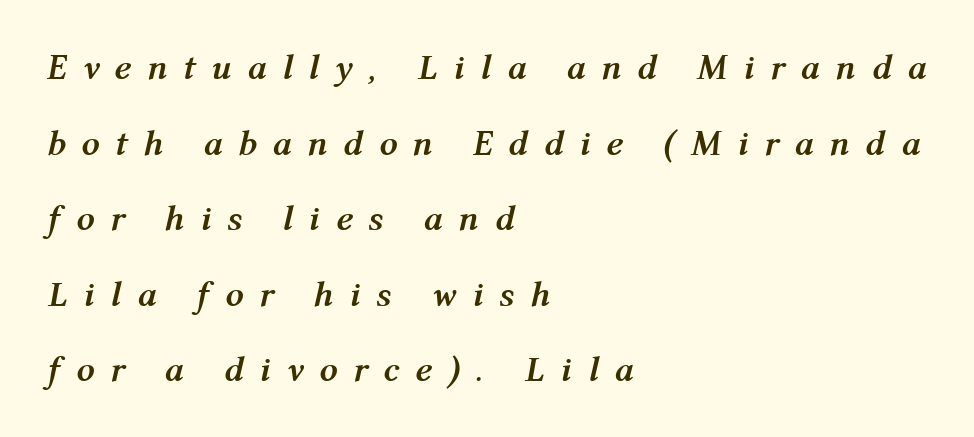
The image shows 36 px semibold type, italic (leaning right); set left-aligned, loose line spacing (2.1x), unusually wide letter spacing (+0.43 em), not underlined; medium stroke contrast and a medium x-height.
